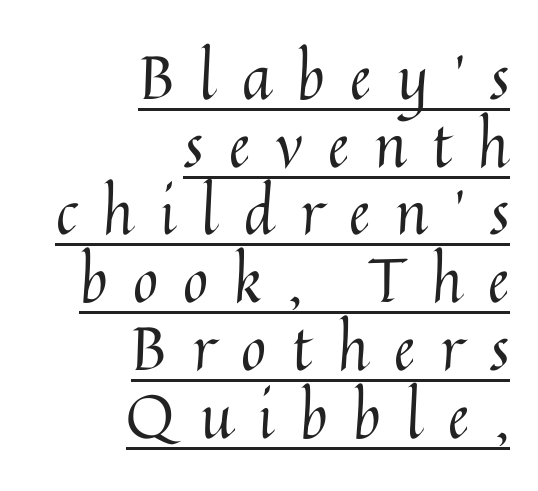
Q: Is the text bold? A: No.
Q: Is the text italic (slanted)? A: Yes.
Q: Is the text underlined? A: Yes.
Q: How is the paragraph aligned? A: Right-aligned.
Q: Is the spacing between letters normal or unusually wide? A: Unusually wide.
Q: Is the spacing between lines tight, normal or loose? A: Tight.
Q: Width (condensed, normal, or wide)? A: Normal.
Q: Stroke contrast? A: Medium.
Q: x-height? A: Medium.
Q: Monospaced? A: No.
